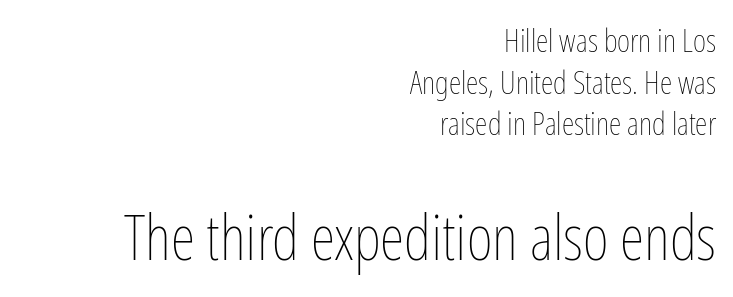
Q: Is the text bold? A: No.
Q: Is the text italic (slanted)? A: No, it is upright.
Q: Is the text underlined? A: No.
Q: How is the paragraph aligned? A: Right-aligned.
Q: Is the spacing between letters normal or unusually wide? A: Normal.
Q: Is the spacing between lines tight, normal or loose? A: Normal.
Q: Which block of text is set in a larger size, the first (top) or the second (bottom)? A: The second (bottom) one.
Q: Width (condensed, normal, or wide)? A: Condensed.
Q: Stroke contrast? A: Low.
Q: x-height? A: Medium.
Q: Monospaced? A: No.
